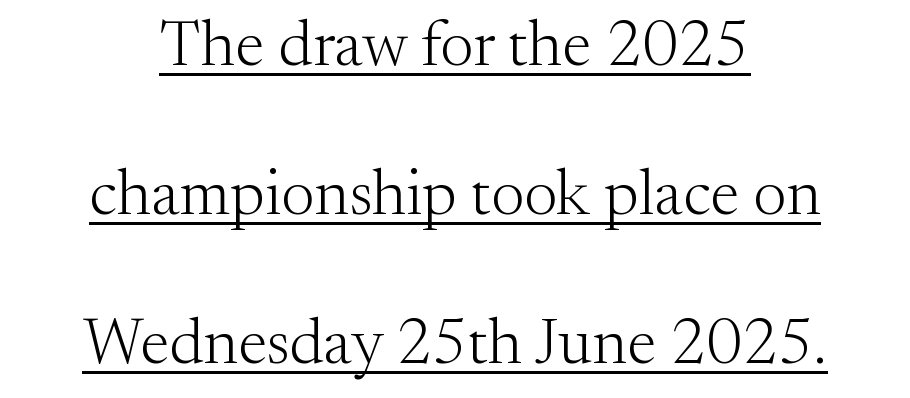
These glyphs show unthickened strokes, regular width or finer. Each line of the rendering has a horizontal stroke beneath the glyphs. Yep, those are serifs on the letters. The tracking reads as untouched default to a designer's eye.
